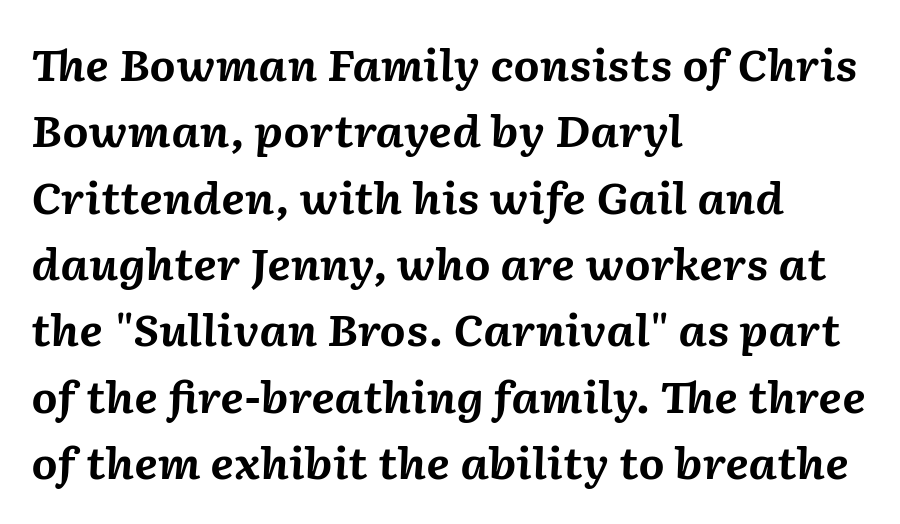
The compositor pushed each line to the left boundary. The space between consecutive lines is moderate. The letterforms sit shoulder to shoulder at normal distance. Decoration check: the copy has no underline. Slanted lettering throughout. Note the varied advance widths — an 'i' is clearly narrower than an 'm'.
